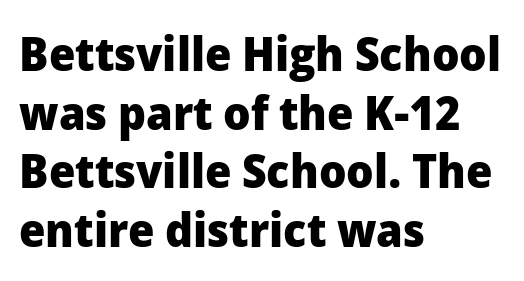
Q: Is the text bold? A: Yes.
Q: Is the text italic (slanted)? A: No, it is upright.
Q: Is the typeface a serif or a sans-serif typeface? A: Sans-serif.
Q: Is the text underlined? A: No.
Q: How is the paragraph aligned? A: Left-aligned.
Q: Is the spacing between letters normal or unusually wide? A: Normal.
Q: Width (condensed, normal, or wide)? A: Normal.
Q: Stroke contrast? A: Low.
Q: x-height? A: Medium.
Q: Monospaced? A: No.
